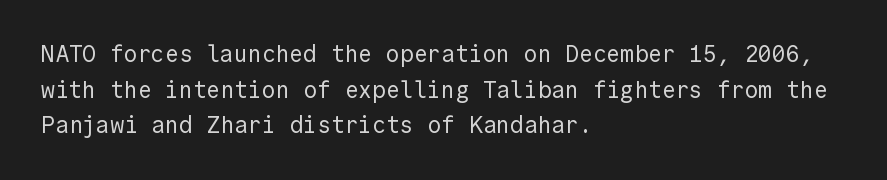
{"italic": "no", "bold": "no", "underline": "no", "align": "left", "line_spacing": "normal", "line_spacing_ratio": 1.55, "letter_spacing": "normal", "letter_spacing_em": 0.0, "glyph_px": 23}
